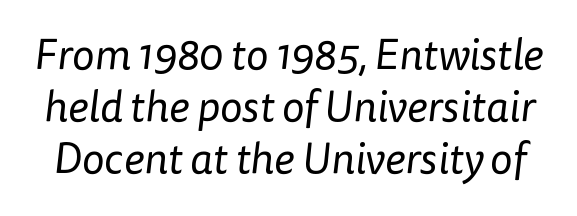
Q: Is the text bold? A: No.
Q: Is the typeface a serif or a sans-serif typeface? A: Sans-serif.
Q: Is the text underlined? A: No.
Q: Is the spacing between letters normal or unusually wide? A: Normal.
Q: Width (condensed, normal, or wide)? A: Normal.
Q: Stroke contrast? A: Low.
Q: x-height? A: Medium.
Q: Monospaced? A: No.
